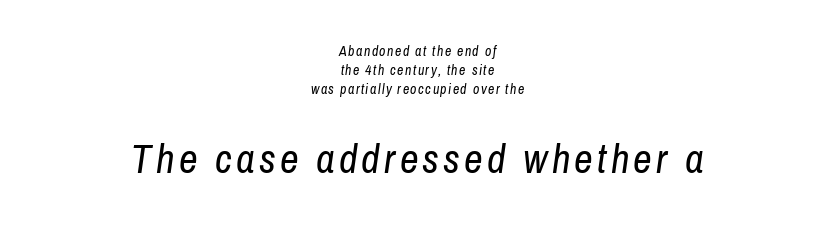
You get the small type first, then a jump to larger type. The face used here is proportionally spaced, like ordinary book or web type. The typeface has the unassuming heft of standard copy or less. The glyphs are unaccompanied by any horizontal stroke below them.
